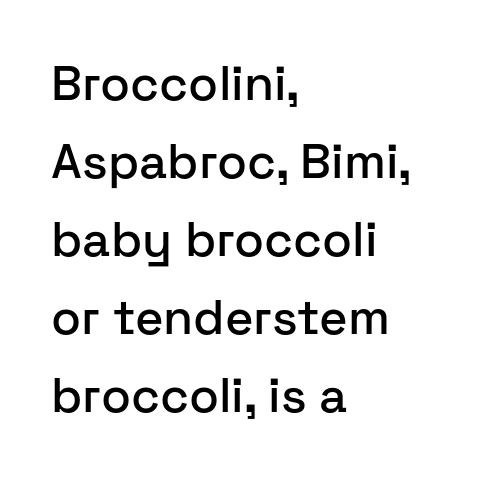
The image shows 49 px sans-serif type, upright; set left-aligned, normal line spacing (1.59x), normal letter spacing, not underlined; low stroke contrast and a medium x-height.
